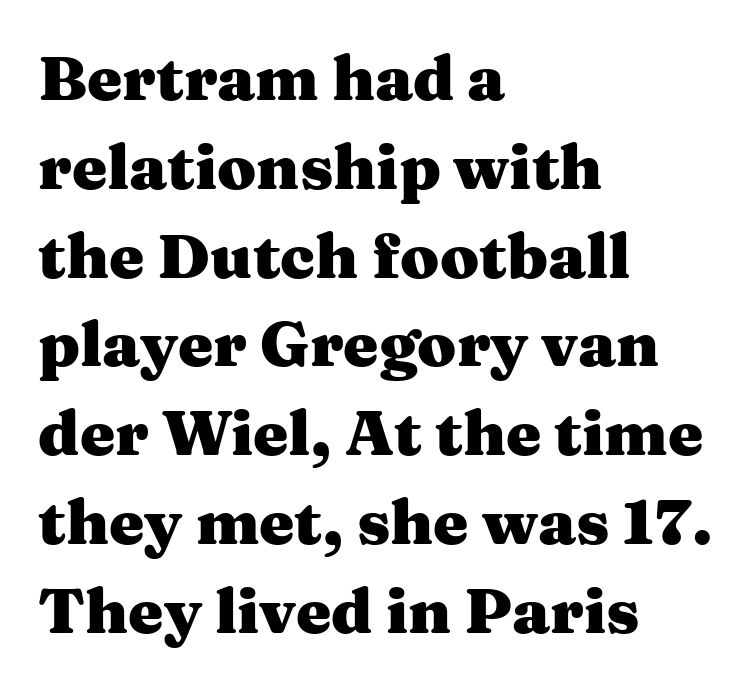
Posture: straight, roman, zero tilt. Old-style or modern, the face here clearly has serifs. Varying glyph widths throughout — classic text-font behaviour. Every letter is thick-stroked: bold, no question. Glance below the letters and you will spot only blank space. Does the leading feel generous? No, just average.
